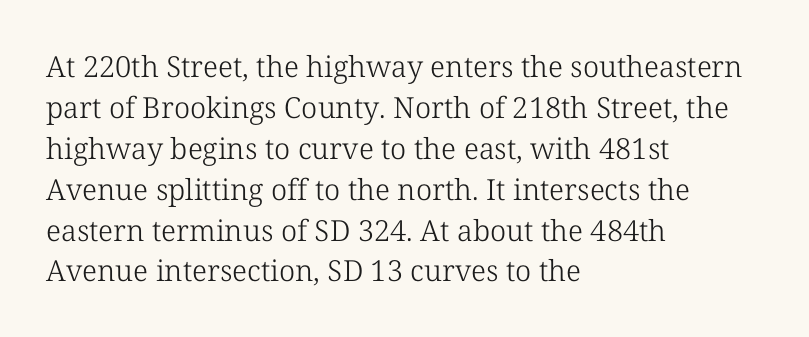
Q: Is the text bold? A: No.
Q: Is the text italic (slanted)? A: No, it is upright.
Q: Is the typeface a serif or a sans-serif typeface? A: Serif.
Q: Is the text underlined? A: No.
Q: How is the paragraph aligned? A: Left-aligned.
Q: Is the spacing between letters normal or unusually wide? A: Normal.
Q: Is the spacing between lines tight, normal or loose? A: Normal.
Q: Width (condensed, normal, or wide)? A: Normal.
Q: Stroke contrast? A: Low.
Q: x-height? A: Medium.
Q: Monospaced? A: No.
